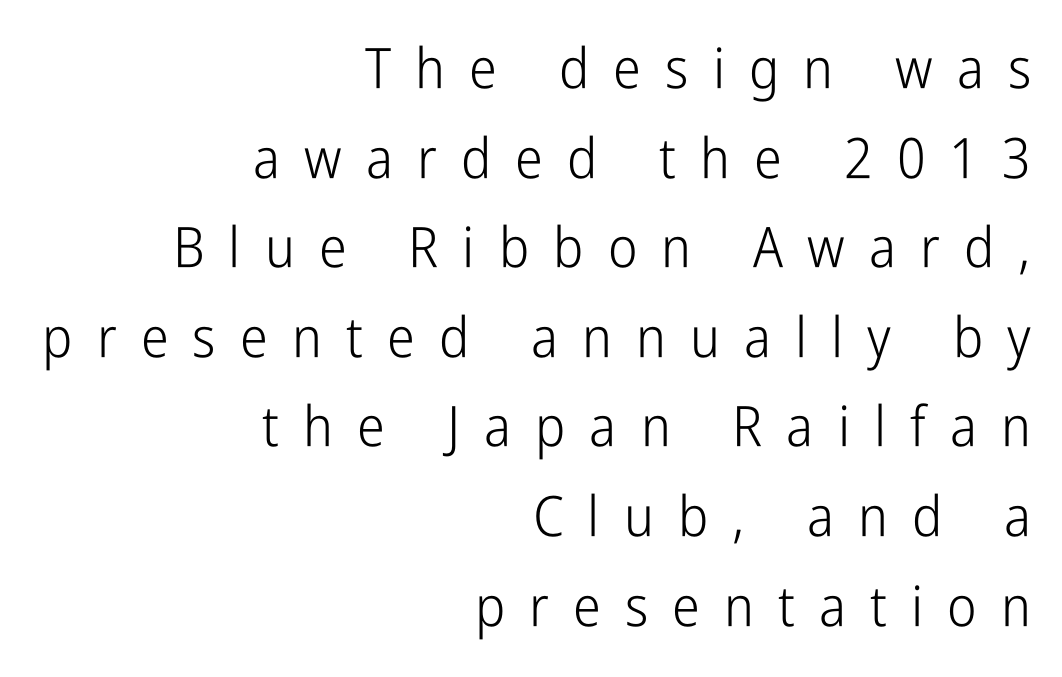
Q: Is the text bold? A: No.
Q: Is the text italic (slanted)? A: No, it is upright.
Q: Is the typeface a serif or a sans-serif typeface? A: Sans-serif.
Q: Is the text underlined? A: No.
Q: How is the paragraph aligned? A: Right-aligned.
Q: Is the spacing between letters normal or unusually wide? A: Unusually wide.
Q: Is the spacing between lines tight, normal or loose? A: Normal.
Q: Width (condensed, normal, or wide)? A: Condensed.
Q: Stroke contrast? A: Low.
Q: x-height? A: Medium.
Q: Monospaced? A: No.
